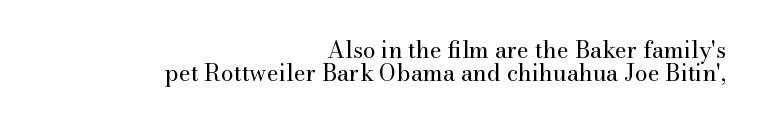
Casual observation: everything's shoved over to the right. A typesetter would mark this as roman, not italic. Notice how descenders almost collide with the ascenders below — that's tight leading. Honestly, there is no underline to notice here at all. No extra tracking has been applied to these lines. Compared with a typical body face, this is equally light or lighter still.
